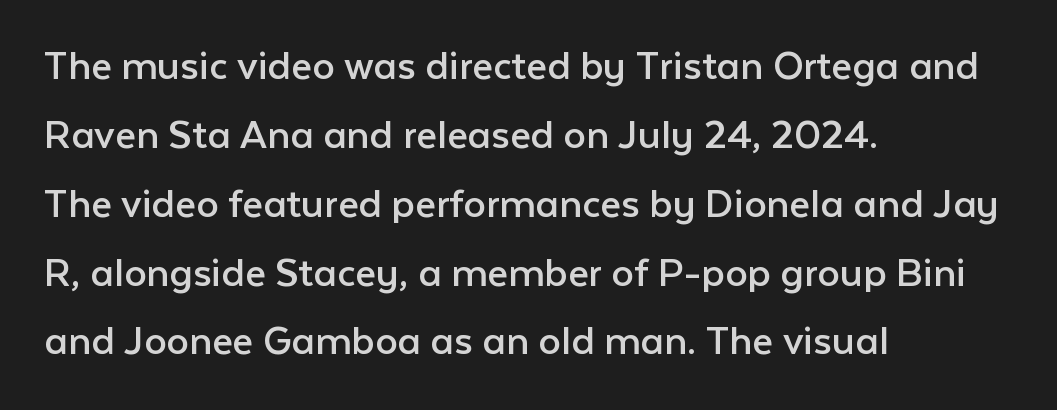
Q: Is the text bold? A: No.
Q: Is the text italic (slanted)? A: No, it is upright.
Q: Is the typeface a serif or a sans-serif typeface? A: Sans-serif.
Q: Is the text underlined? A: No.
Q: How is the paragraph aligned? A: Left-aligned.
Q: Is the spacing between letters normal or unusually wide? A: Normal.
Q: Is the spacing between lines tight, normal or loose? A: Normal.
Q: Width (condensed, normal, or wide)? A: Normal.
Q: Stroke contrast? A: Low.
Q: x-height? A: Medium.
Q: Monospaced? A: No.
